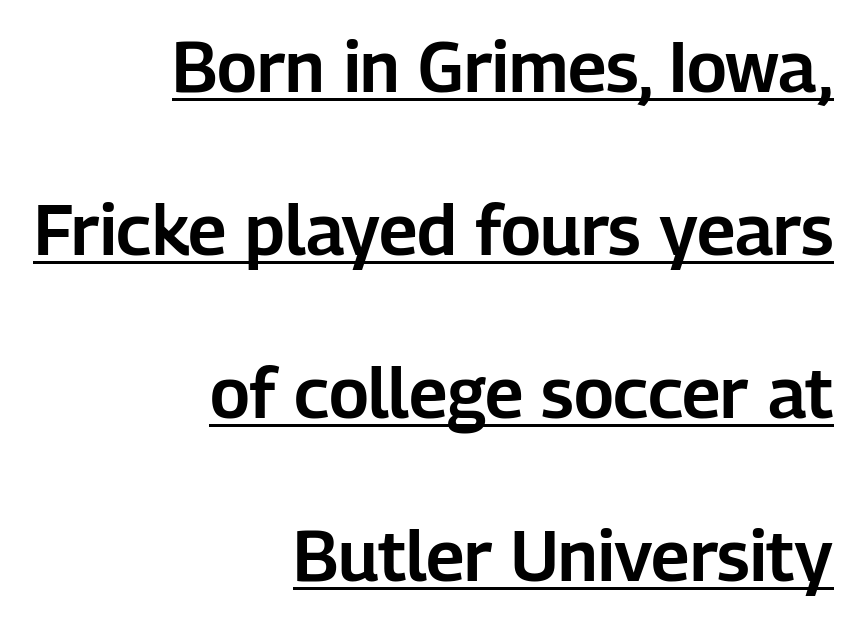
{"serif": "no", "italic": "no", "width": "normal", "stroke_contrast": "low", "x_height": "medium", "monospaced": "no", "underline": "yes", "align": "right", "line_spacing": "loose", "line_spacing_ratio": 2.33, "letter_spacing": "normal", "letter_spacing_em": 0.0, "glyph_px": 70}
